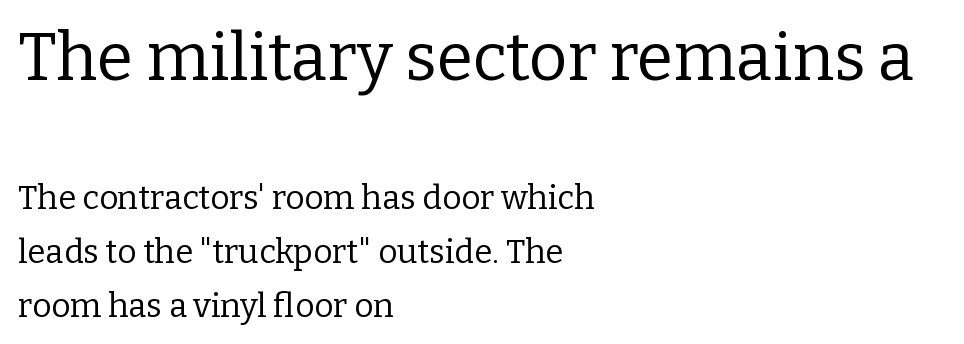
One glance says typical: line gaps are just what's usual. Each letter keeps its own natural width here, so spacing adapts to shape. The rendering shows small feet on the letterforms — a serif design. Visually, the top section dominates because its glyphs are scaled up. The line texture is even and compact thanks to regular tracking. The strip under each line holds only bare page.
